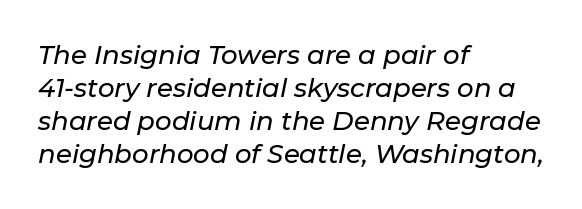
{"italic": "yes", "lean": "right", "slant_degrees": 11, "underline": "no", "align": "left", "line_spacing": "normal", "line_spacing_ratio": 1.27, "letter_spacing": "normal", "letter_spacing_em": 0.0, "glyph_px": 26}
